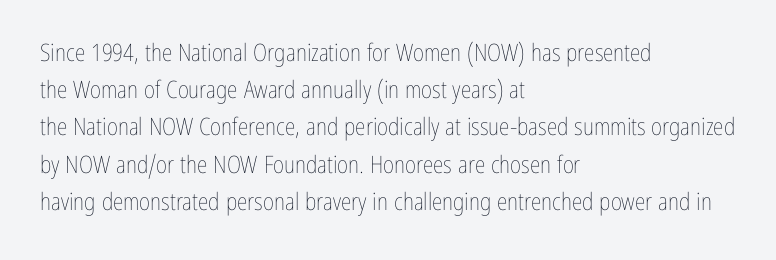
Ordinary non-slanted type is in use. This sample uses plain, unmodified letter spacing. Has an underline been added? It has not. The designer left line spacing at the default. The cut favours lightness, reaching ordinary text weight at its darkest. Layout note: lines flush left.
